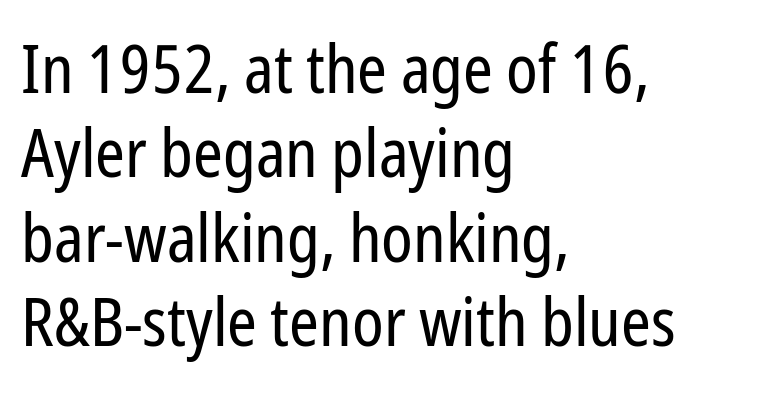
The image shows 67 px regular-weight, condensed sans-serif type, upright; set left-aligned, normal line spacing (1.26x), normal letter spacing, not underlined; low stroke contrast and a medium x-height.
